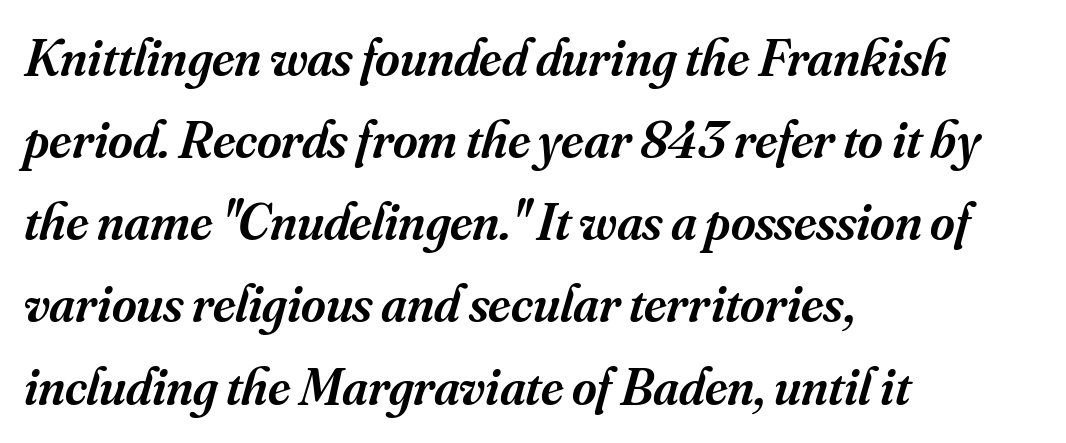
The image shows 53 px semibold serif type, italic (leaning right); set left-aligned, normal line spacing (1.55x), normal letter spacing, not underlined; medium stroke contrast and a small x-height.
